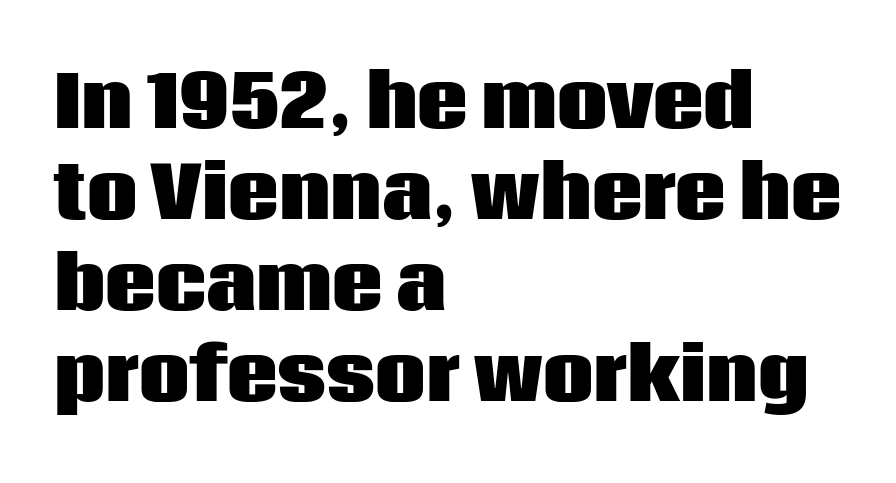
{"serif": "no", "italic": "no", "bold": "yes", "weight": "heavy", "width": "normal", "stroke_contrast": "low", "x_height": "large", "monospaced": "no", "underline": "no", "align": "left", "line_spacing": "normal", "line_spacing_ratio": 1.28, "letter_spacing": "normal", "letter_spacing_em": 0.0, "glyph_px": 71}
